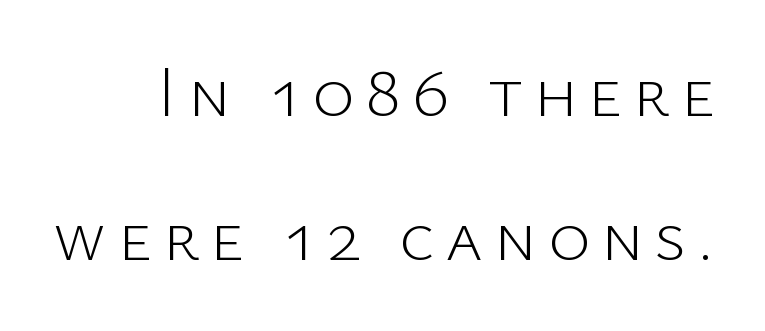
{"serif": "no", "italic": "no", "bold": "no", "weight": "light", "width": "normal", "stroke_contrast": "low", "x_height": "medium", "monospaced": "no", "underline": "no", "line_spacing": "loose", "line_spacing_ratio": 2.0, "glyph_px": 72}
